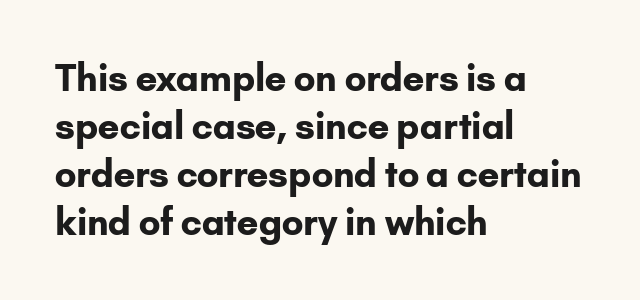
{"serif": "no", "italic": "no", "bold": "yes", "weight": "bold", "width": "normal", "stroke_contrast": "low", "x_height": "small", "monospaced": "no", "underline": "no", "align": "left", "line_spacing": "normal", "line_spacing_ratio": 1.33, "letter_spacing": "normal", "letter_spacing_em": 0.0, "glyph_px": 36}
